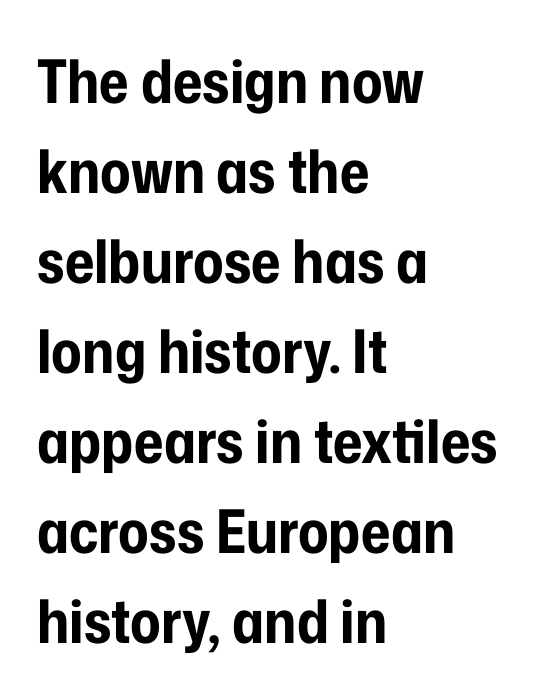
The image shows 60 px bold, condensed sans-serif type, upright; set left-aligned, normal line spacing (1.5x), normal letter spacing, not underlined; low stroke contrast and a medium x-height.
